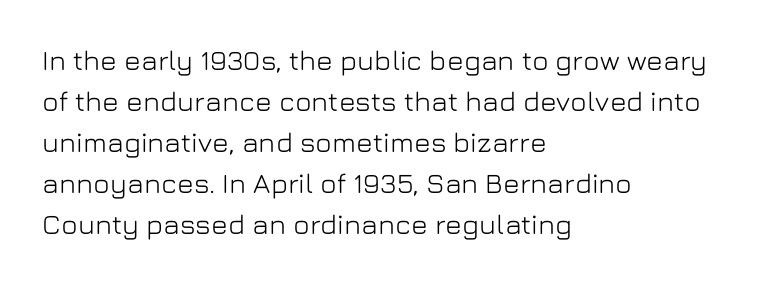
Q: Is the text italic (slanted)? A: No, it is upright.
Q: Is the typeface a serif or a sans-serif typeface? A: Sans-serif.
Q: Is the text underlined? A: No.
Q: How is the paragraph aligned? A: Left-aligned.
Q: Is the spacing between letters normal or unusually wide? A: Normal.
Q: Is the spacing between lines tight, normal or loose? A: Normal.
Q: Width (condensed, normal, or wide)? A: Normal.
Q: Stroke contrast? A: Low.
Q: x-height? A: Medium.
Q: Monospaced? A: No.
